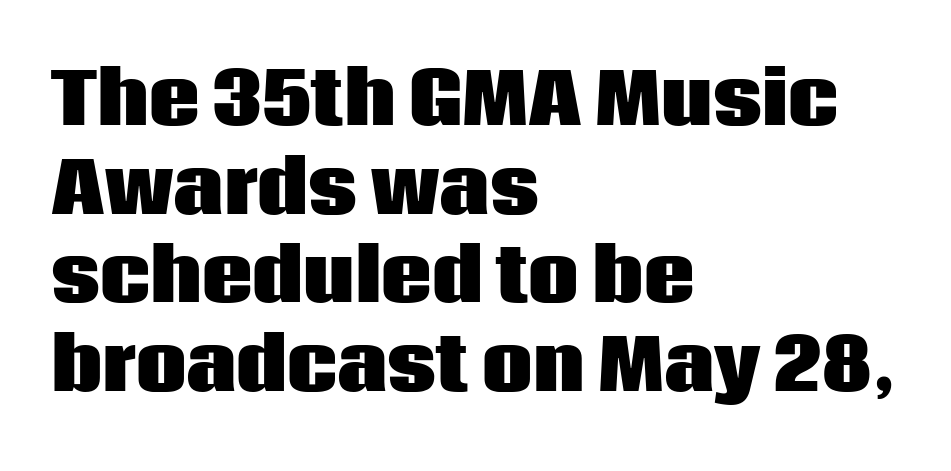
The image shows 71 px heavy sans-serif type, upright; set left-aligned, normal line spacing (1.25x), normal letter spacing, not underlined; low stroke contrast and a large x-height.
